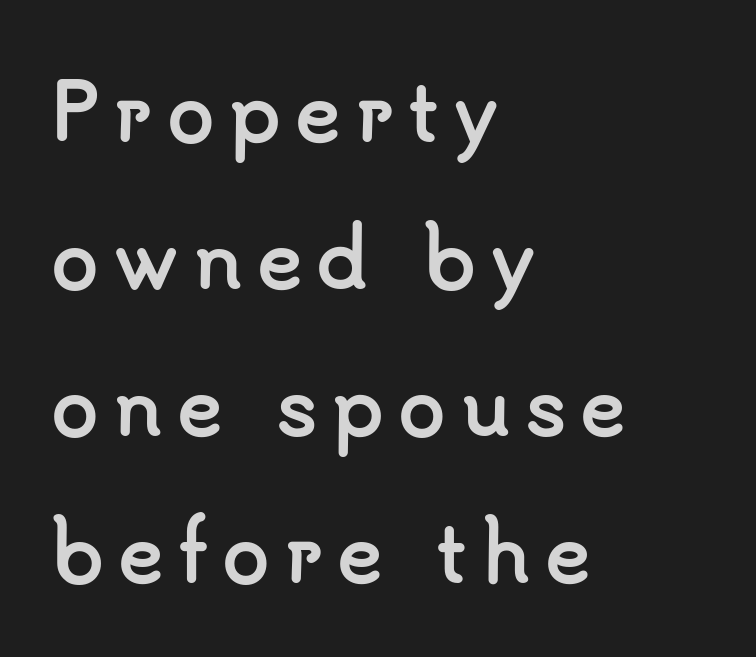
{"serif": "no", "italic": "no", "bold": "yes", "weight": "semibold", "width": "normal", "stroke_contrast": "low", "x_height": "small", "monospaced": "no", "underline": "no", "align": "left", "line_spacing": "loose", "line_spacing_ratio": 1.91, "glyph_px": 77}
